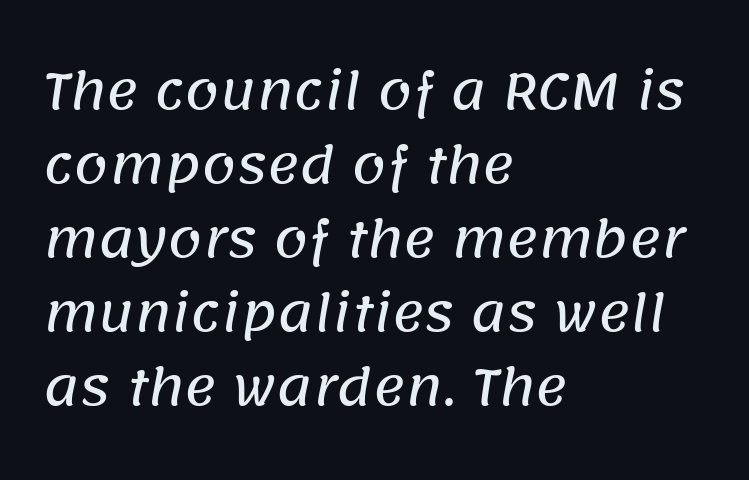
The image shows 49 px sans-serif type; set left-aligned, normal line spacing (1.51x), normal letter spacing, not underlined; low stroke contrast and a large x-height.
